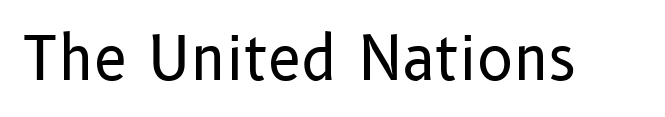
Q: Is the text bold? A: No.
Q: Is the text italic (slanted)? A: No, it is upright.
Q: Is the typeface a serif or a sans-serif typeface? A: Sans-serif.
Q: Is the text underlined? A: No.
Q: Is the spacing between letters normal or unusually wide? A: Normal.
Q: Width (condensed, normal, or wide)? A: Normal.
Q: Stroke contrast? A: Low.
Q: x-height? A: Medium.
Q: Monospaced? A: No.
